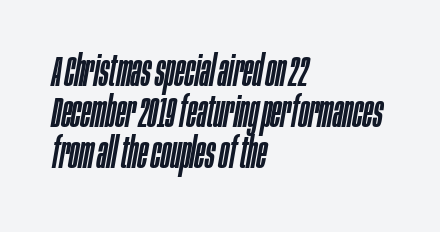
Q: Is the text italic (slanted)? A: Yes, it leans right by about 10 degrees.
Q: Is the text underlined? A: No.
Q: How is the paragraph aligned? A: Left-aligned.
Q: Is the spacing between letters normal or unusually wide? A: Normal.
Q: Is the spacing between lines tight, normal or loose? A: Tight.
Q: Width (condensed, normal, or wide)? A: Condensed.
Q: Stroke contrast? A: Low.
Q: x-height? A: Large.
Q: Monospaced? A: No.
